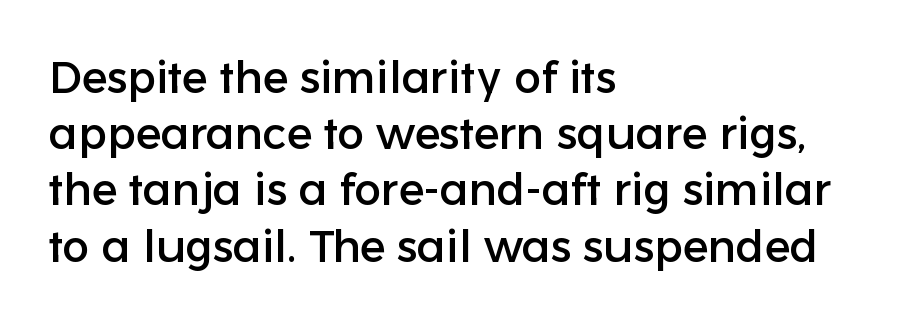
Regarding leading, the lines here are spaced in the standard way. The rendering uses natural spacing where letterforms have individual widths. Where is the straight margin? On the left. Look at the bottom of the vertical strokes: they stop flat, with no serifs. The passage shown has conventional tracking throughout.
